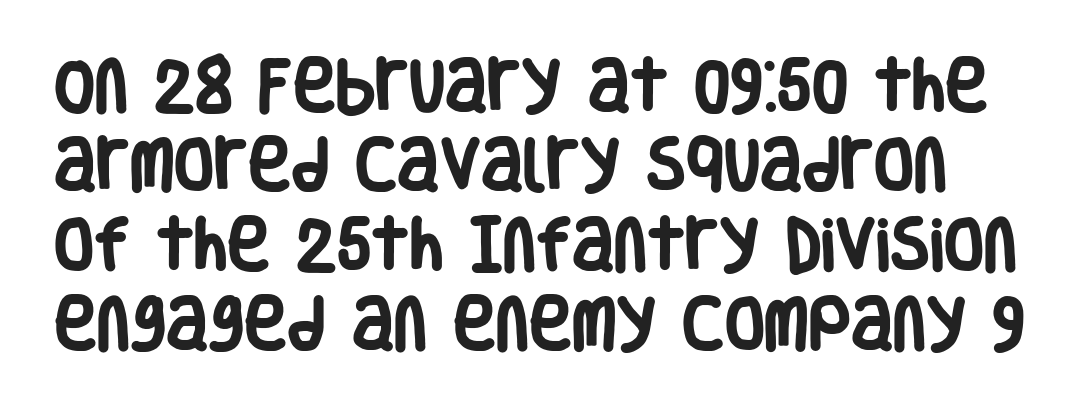
Vertical spacing — default. The zone under the glyphs is completely vacant. Stroke terminals: plain, sans-serif. Note the varied advance widths — an 'i' is clearly narrower than an 'm'.
